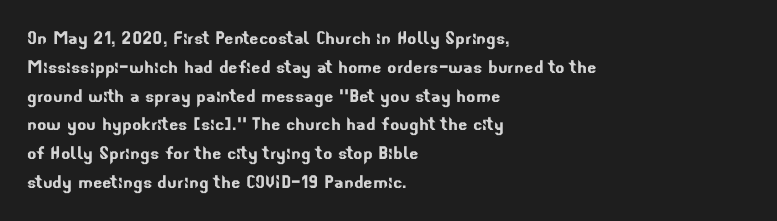
The image shows 22 px text type; set left-aligned, normal line spacing (1.31x), normal letter spacing, not underlined.
